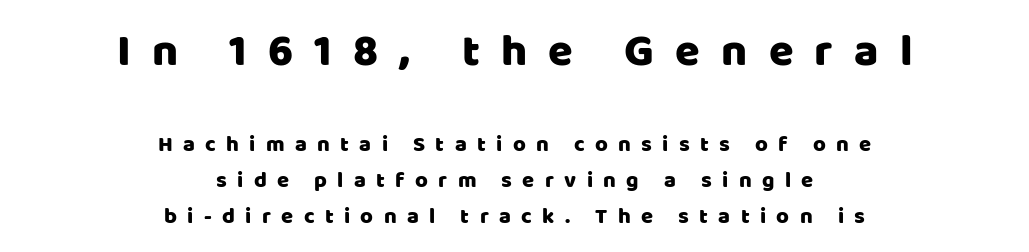
Q: Is the text italic (slanted)? A: No, it is upright.
Q: Is the typeface a serif or a sans-serif typeface? A: Sans-serif.
Q: Is the text underlined? A: No.
Q: How is the paragraph aligned? A: Centered.
Q: Is the spacing between letters normal or unusually wide? A: Unusually wide.
Q: Is the spacing between lines tight, normal or loose? A: Normal.
Q: Which block of text is set in a larger size, the first (top) or the second (bottom)? A: The first (top) one.
Q: Width (condensed, normal, or wide)? A: Normal.
Q: Stroke contrast? A: Low.
Q: x-height? A: Large.
Q: Monospaced? A: No.
